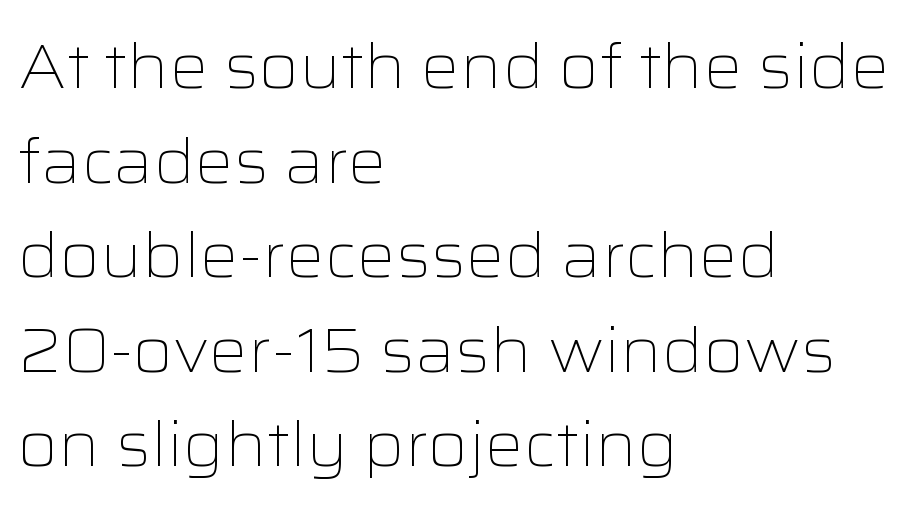
{"serif": "no", "italic": "no", "bold": "no", "weight": "light", "width": "wide", "stroke_contrast": "low", "x_height": "medium", "monospaced": "no", "underline": "no", "align": "left", "line_spacing": "normal", "line_spacing_ratio": 1.55, "letter_spacing": "normal", "letter_spacing_em": 0.0, "glyph_px": 61}
